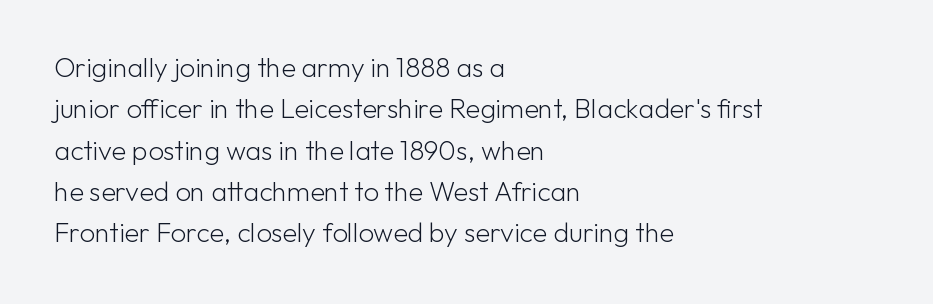
{"italic": "no", "bold": "no", "underline": "no", "align": "left", "line_spacing": "normal", "line_spacing_ratio": 1.53, "letter_spacing": "normal", "letter_spacing_em": 0.0, "glyph_px": 27}
